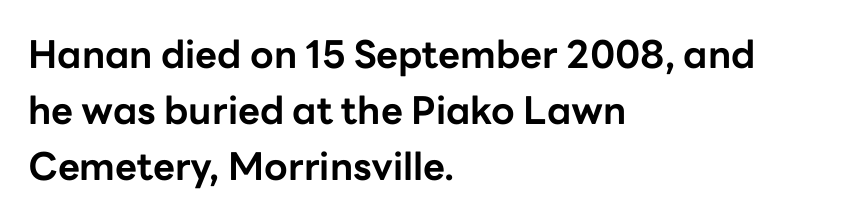
Q: Is the text bold? A: Yes.
Q: Is the text italic (slanted)? A: No, it is upright.
Q: Is the typeface a serif or a sans-serif typeface? A: Sans-serif.
Q: Is the text underlined? A: No.
Q: How is the paragraph aligned? A: Left-aligned.
Q: Is the spacing between letters normal or unusually wide? A: Normal.
Q: Is the spacing between lines tight, normal or loose? A: Normal.
Q: Width (condensed, normal, or wide)? A: Normal.
Q: Stroke contrast? A: Low.
Q: x-height? A: Medium.
Q: Monospaced? A: No.
